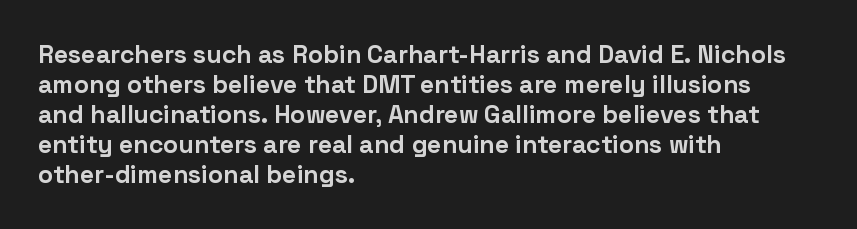
Q: Is the text bold? A: Yes.
Q: Is the text italic (slanted)? A: No, it is upright.
Q: Is the text underlined? A: No.
Q: How is the paragraph aligned? A: Left-aligned.
Q: Is the spacing between letters normal or unusually wide? A: Normal.
